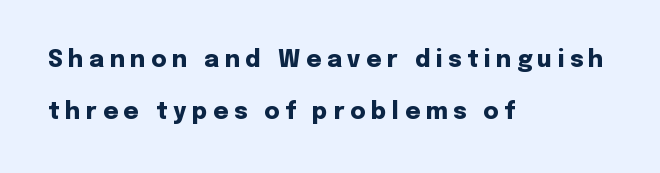
The image shows 23 px bold type, upright; set left-aligned, loose line spacing (2.25x), unusually wide letter spacing (+0.25 em), not underlined.
